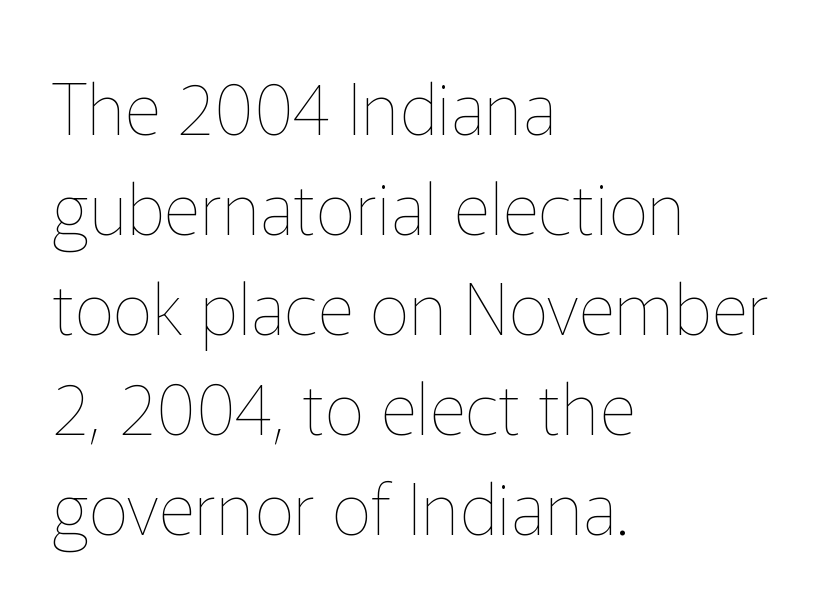
The image shows 71 px thin type, upright; set left-aligned, normal line spacing (1.41x), normal letter spacing, not underlined; low stroke contrast and a medium x-height.
